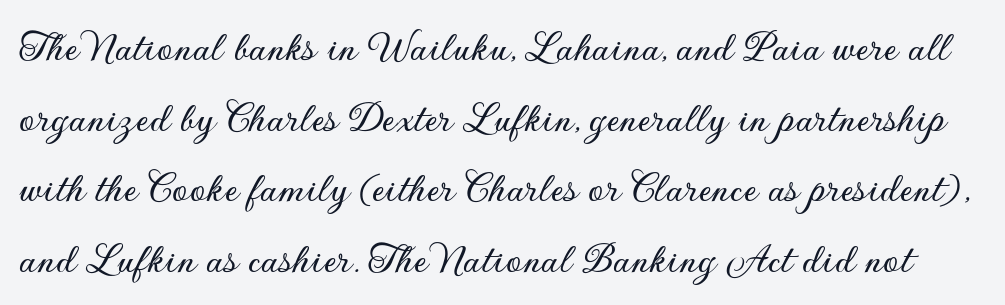
Q: Is the text italic (slanted)? A: Yes.
Q: Is the typeface a serif or a sans-serif typeface? A: Sans-serif.
Q: Is the text underlined? A: No.
Q: Is the spacing between letters normal or unusually wide? A: Normal.
Q: Is the spacing between lines tight, normal or loose? A: Normal.
Q: Width (condensed, normal, or wide)? A: Normal.
Q: Stroke contrast? A: Low.
Q: x-height? A: Small.
Q: Monospaced? A: No.
